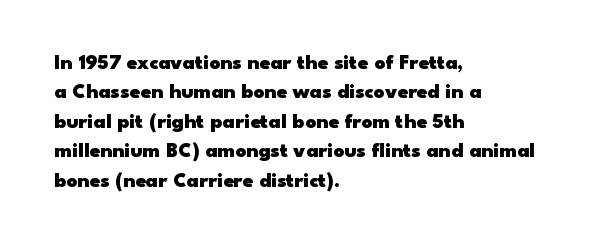
{"italic": "no", "bold": "yes", "underline": "no", "align": "left", "line_spacing": "normal", "line_spacing_ratio": 1.4, "letter_spacing": "normal", "letter_spacing_em": 0.0, "glyph_px": 21}
